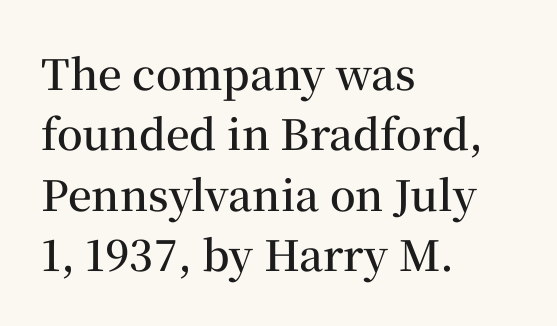
The image shows 42 px semibold serif type, upright; set left-aligned, normal line spacing (1.44x), normal letter spacing, not underlined; medium stroke contrast and a medium x-height.
